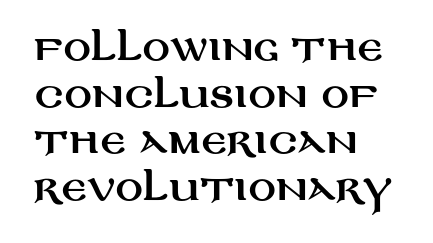
Q: Is the text italic (slanted)? A: No, it is upright.
Q: Is the typeface a serif or a sans-serif typeface? A: Sans-serif.
Q: Is the text underlined? A: No.
Q: How is the paragraph aligned? A: Left-aligned.
Q: Is the spacing between letters normal or unusually wide? A: Normal.
Q: Is the spacing between lines tight, normal or loose? A: Normal.
Q: Width (condensed, normal, or wide)? A: Wide.
Q: Stroke contrast? A: Medium.
Q: x-height? A: Large.
Q: Monospaced? A: No.
